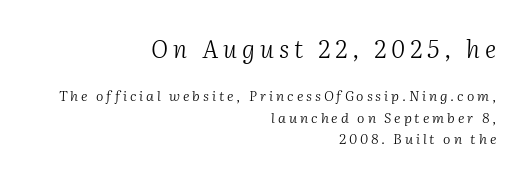
It's the slanting kind of type. Normally led — the rows are evenly, conventionally spaced. Size hierarchy here favors the leading block over the trailing one. The tracking reads as deliberately expanded to a designer's eye. The space beneath each line is pristine and unruled. Each stroke keeps to a modest, everyday thickness or less.
